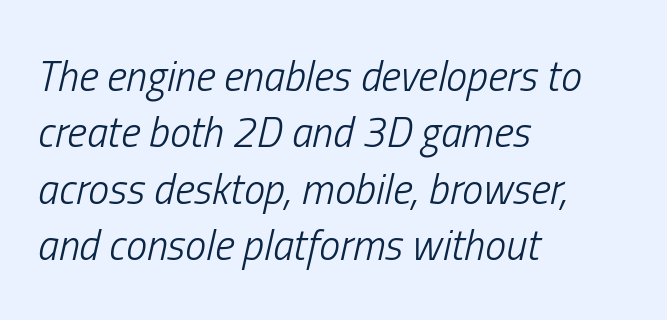
Q: Is the text bold? A: No.
Q: Is the text italic (slanted)? A: Yes, it leans right by about 13 degrees.
Q: Is the text underlined? A: No.
Q: How is the paragraph aligned? A: Left-aligned.
Q: Is the spacing between letters normal or unusually wide? A: Normal.
Q: Is the spacing between lines tight, normal or loose? A: Normal.
Q: Width (condensed, normal, or wide)? A: Condensed.
Q: Stroke contrast? A: Low.
Q: x-height? A: Medium.
Q: Monospaced? A: No.
